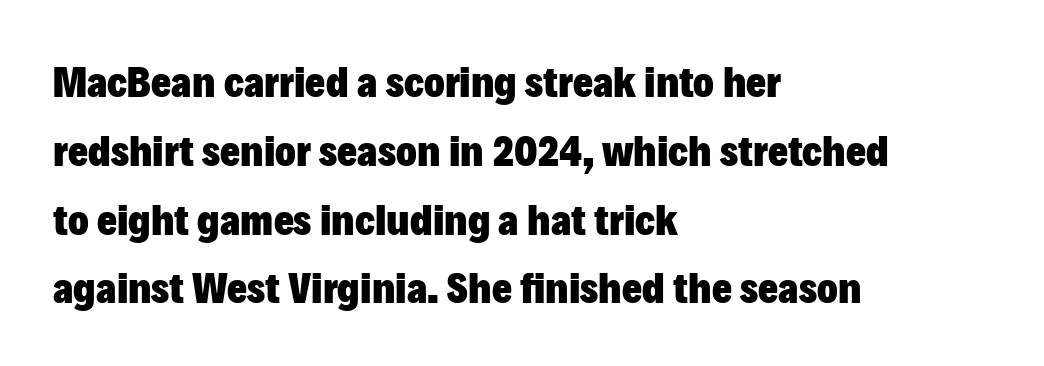
Q: Is the text bold? A: Yes.
Q: Is the text italic (slanted)? A: No, it is upright.
Q: Is the typeface a serif or a sans-serif typeface? A: Sans-serif.
Q: Is the text underlined? A: No.
Q: How is the paragraph aligned? A: Left-aligned.
Q: Is the spacing between letters normal or unusually wide? A: Normal.
Q: Is the spacing between lines tight, normal or loose? A: Normal.
Q: Width (condensed, normal, or wide)? A: Normal.
Q: Stroke contrast? A: Low.
Q: x-height? A: Medium.
Q: Monospaced? A: No.
